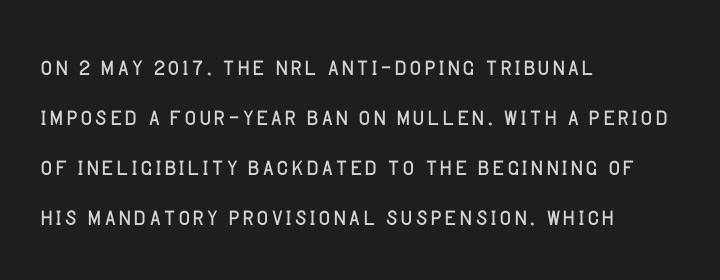
In terms of leading, this rendering sits right in the middle. The strip under each line holds only bare page. Serifs: no, the terminals of the letterforms are clean. Alignment: flush left. The letterforms sit shoulder to shoulder at normal distance.
